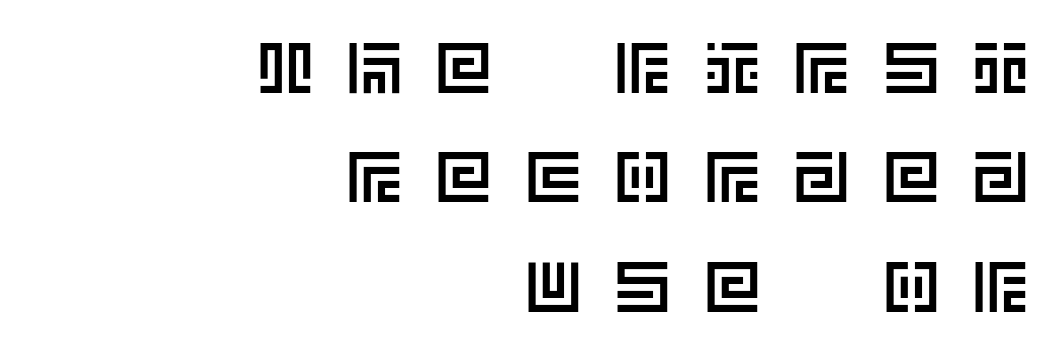
{"italic": "no", "width": "normal", "x_height": "large", "underline": "no", "align": "right", "line_spacing": "normal", "line_spacing_ratio": 1.54, "letter_spacing": "wide", "letter_spacing_em": 0.46, "glyph_px": 71}
